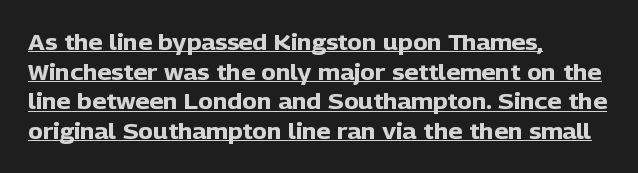
Look at the stroke-to-counter ratio: heavy, a bold. In terms of posture, this sample is upright. These characters rest on top of a visible drawn line. Horizontal alignment here is leftward, the default for most running prose.
